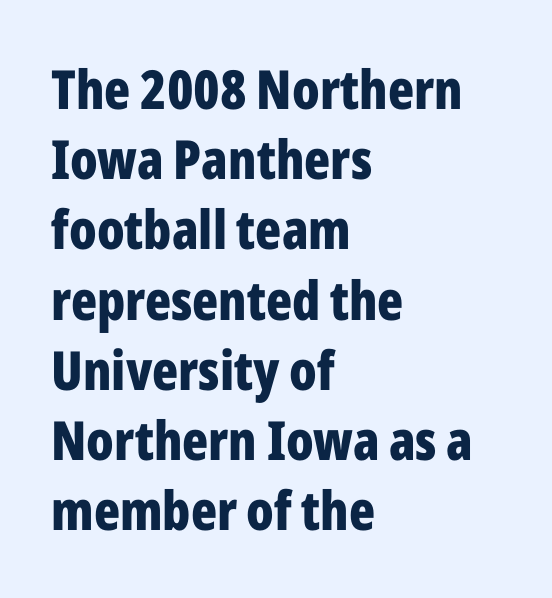
{"serif": "no", "italic": "no", "bold": "yes", "weight": "bold", "width": "condensed", "stroke_contrast": "low", "x_height": "medium", "monospaced": "no", "underline": "no", "align": "left", "line_spacing": "normal", "line_spacing_ratio": 1.3, "letter_spacing": "normal", "letter_spacing_em": 0.0, "glyph_px": 54}
